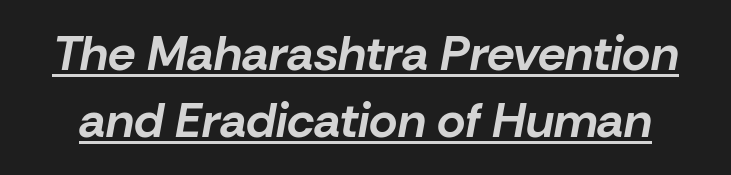
{"italic": "yes", "lean": "right", "slant_degrees": 10, "bold": "yes", "weight": "bold", "width": "normal", "stroke_contrast": "low", "x_height": "medium", "monospaced": "no", "underline": "yes", "line_spacing": "normal", "line_spacing_ratio": 1.37, "letter_spacing": "normal", "letter_spacing_em": 0.0, "glyph_px": 49}
